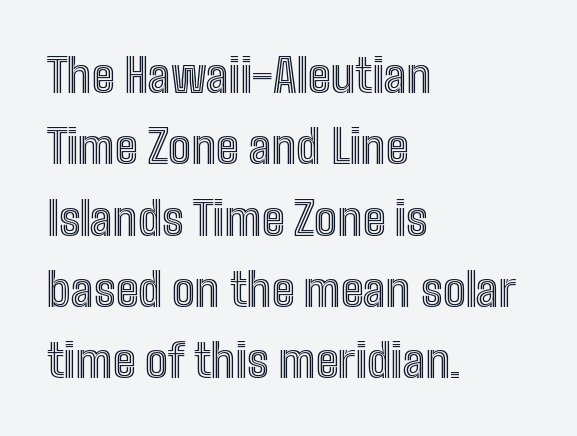
Q: Is the text italic (slanted)? A: No, it is upright.
Q: Is the text underlined? A: No.
Q: How is the paragraph aligned? A: Left-aligned.
Q: Is the spacing between letters normal or unusually wide? A: Normal.
Q: Is the spacing between lines tight, normal or loose? A: Normal.
Q: Width (condensed, normal, or wide)? A: Condensed.
Q: x-height? A: Medium.
Q: Monospaced? A: No.
